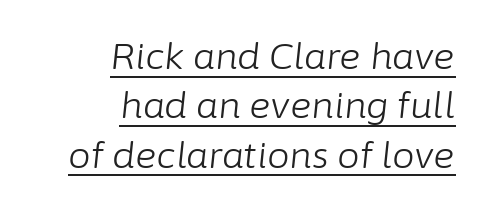
Q: Is the text bold? A: No.
Q: Is the text italic (slanted)? A: Yes, it leans right by about 6 degrees.
Q: Is the text underlined? A: Yes.
Q: How is the paragraph aligned? A: Right-aligned.
Q: Is the spacing between letters normal or unusually wide? A: Normal.
Q: Is the spacing between lines tight, normal or loose? A: Normal.
Q: Width (condensed, normal, or wide)? A: Normal.
Q: Stroke contrast? A: Low.
Q: x-height? A: Medium.
Q: Monospaced? A: No.
